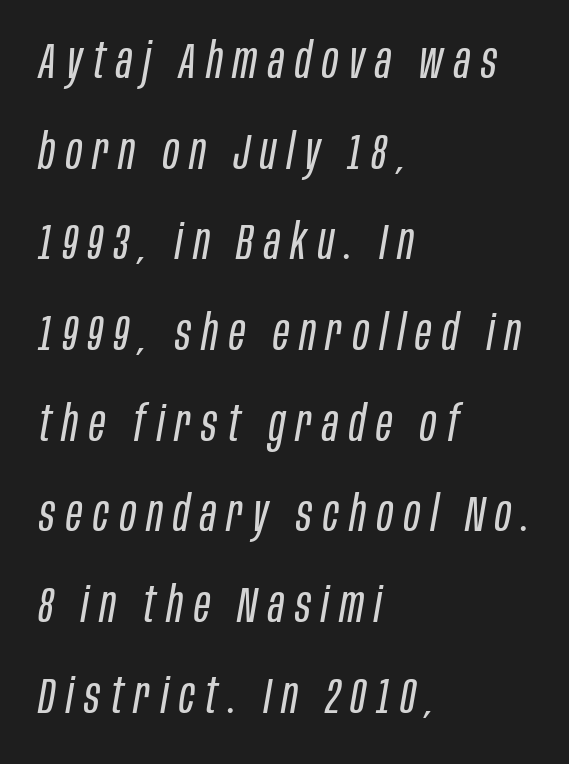
Q: Is the text bold? A: No.
Q: Is the text italic (slanted)? A: Yes, it leans right by about 10 degrees.
Q: Is the text underlined? A: No.
Q: How is the paragraph aligned? A: Left-aligned.
Q: Is the spacing between letters normal or unusually wide? A: Unusually wide.
Q: Width (condensed, normal, or wide)? A: Condensed.
Q: Stroke contrast? A: Low.
Q: x-height? A: Large.
Q: Monospaced? A: No.
